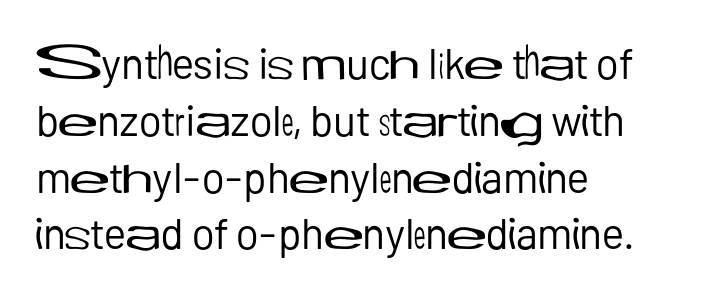
The image shows 43 px regular-weight sans-serif type, upright; set left-aligned, normal line spacing (1.32x), normal letter spacing, not underlined; low stroke contrast and a medium x-height.
